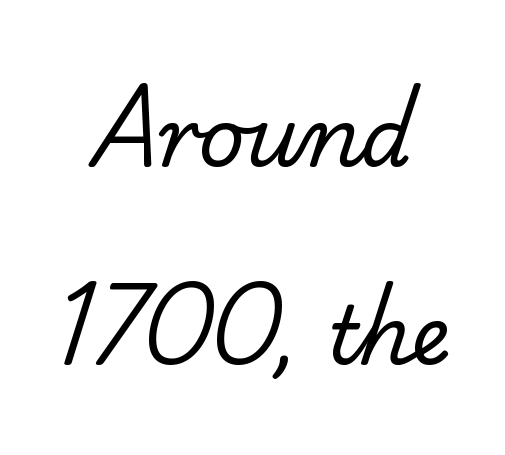
{"serif": "no", "bold": "no", "weight": "regular", "width": "normal", "stroke_contrast": "low", "x_height": "small", "monospaced": "no", "underline": "no", "align": "center", "line_spacing": "loose", "line_spacing_ratio": 2.48, "letter_spacing": "normal", "letter_spacing_em": 0.0, "glyph_px": 80}
